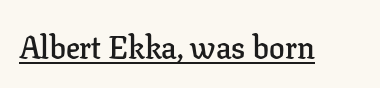
The image shows 31 px semibold serif type, upright; set normal letter spacing, underlined; low stroke contrast and a medium x-height.
